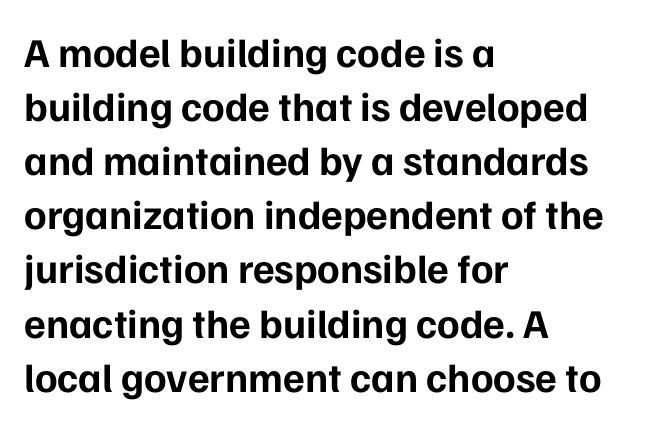
Q: Is the text bold? A: Yes.
Q: Is the text italic (slanted)? A: No, it is upright.
Q: Is the typeface a serif or a sans-serif typeface? A: Sans-serif.
Q: Is the text underlined? A: No.
Q: How is the paragraph aligned? A: Left-aligned.
Q: Is the spacing between letters normal or unusually wide? A: Normal.
Q: Is the spacing between lines tight, normal or loose? A: Normal.
Q: Width (condensed, normal, or wide)? A: Normal.
Q: Stroke contrast? A: Low.
Q: x-height? A: Medium.
Q: Monospaced? A: No.
